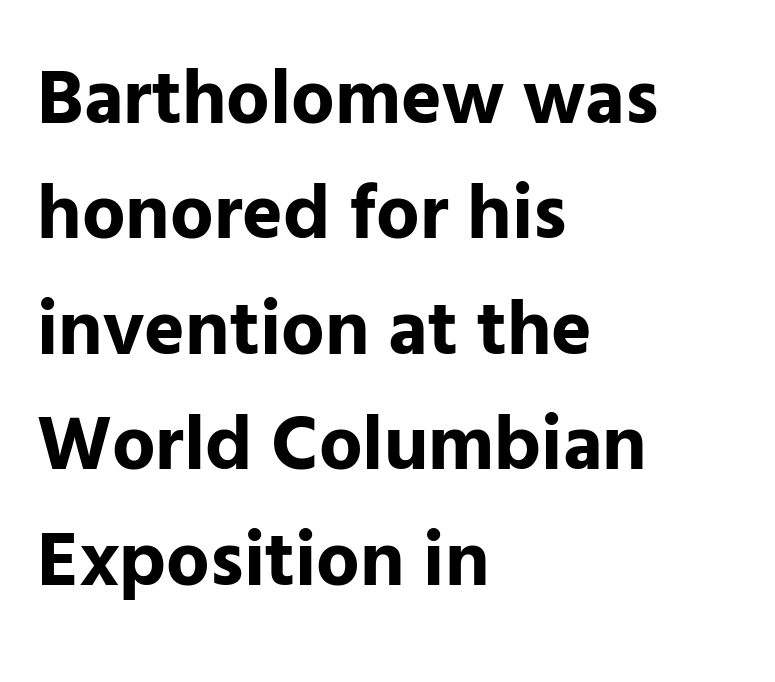
{"serif": "no", "italic": "no", "bold": "yes", "weight": "bold", "width": "normal", "stroke_contrast": "low", "x_height": "medium", "monospaced": "no", "underline": "no", "align": "left", "line_spacing": "normal", "line_spacing_ratio": 1.5, "letter_spacing": "normal", "letter_spacing_em": 0.0, "glyph_px": 77}
